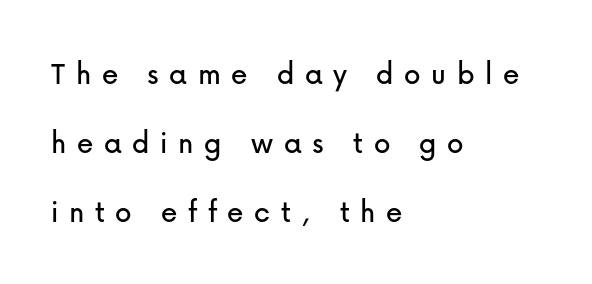
The type family on display is of the sans-serif kind. Does the leading feel generous? Absolutely, it's lavish. The words here are not underlined. Display-style spreading of the glyphs; the letterfit is very open. A roman cut, with each character standing at attention.
